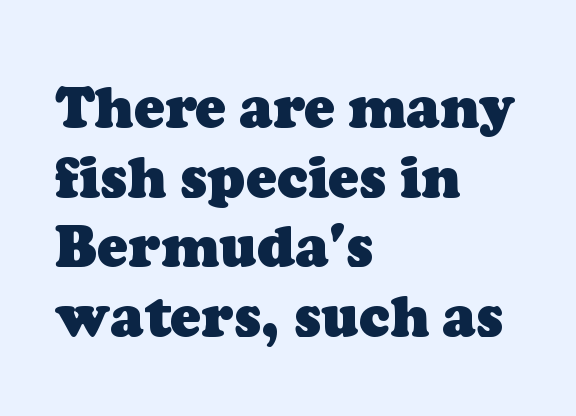
Words appear dense and cohesive because spacing is normal. Glance below the letters and you will spot only blank space. A typesetter would call this proportional, since set widths differ per character. The type family on display is of the serif kind. The paragraph has a hard left edge and a soft right edge.
